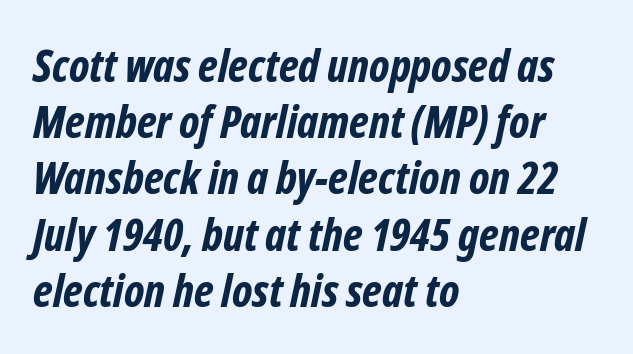
{"serif": "no", "bold": "yes", "weight": "bold", "width": "condensed", "stroke_contrast": "low", "x_height": "medium", "monospaced": "no", "underline": "no", "align": "left", "line_spacing": "normal", "line_spacing_ratio": 1.25, "letter_spacing": "normal", "letter_spacing_em": 0.0, "glyph_px": 45}
